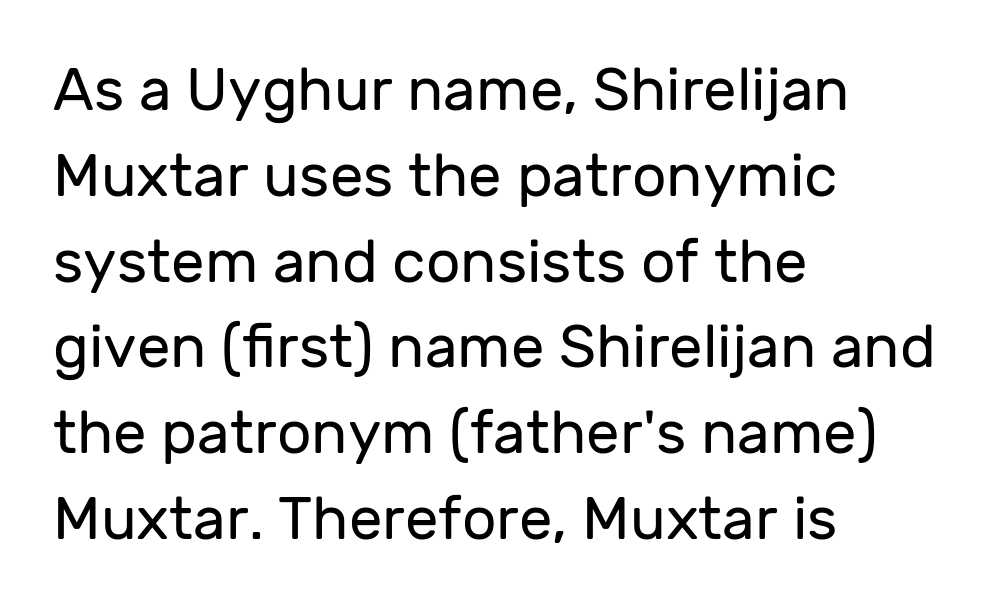
{"serif": "no", "italic": "no", "bold": "no", "weight": "regular", "width": "normal", "stroke_contrast": "low", "x_height": "medium", "monospaced": "no", "underline": "no", "align": "left", "line_spacing": "normal", "line_spacing_ratio": 1.43, "letter_spacing": "normal", "letter_spacing_em": 0.0, "glyph_px": 60}
